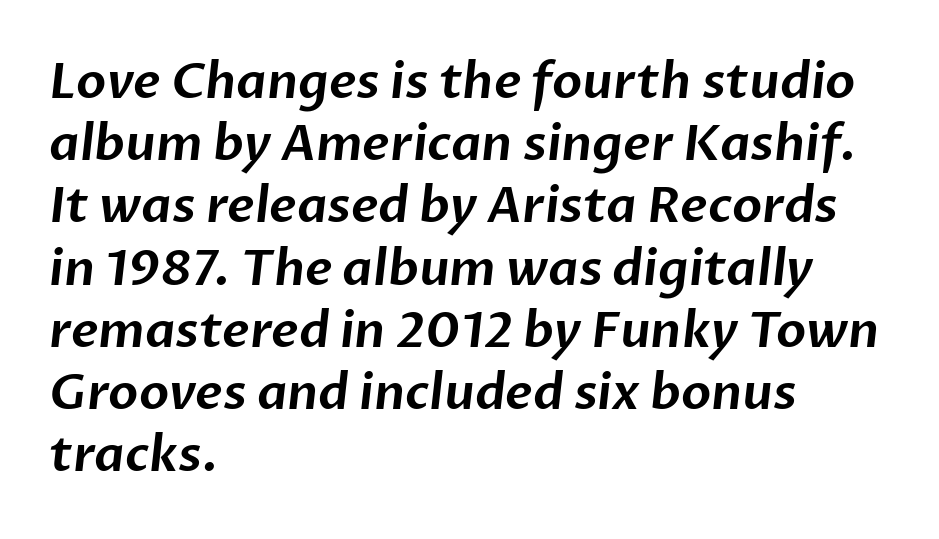
A typesetter would call this zero additional tracking. Nothing sits at the stroke ends, so this counts as sans-serif. Glance below the letters and you will spot only blank space. The space between consecutive lines is moderate. The rendering uses natural spacing where letterforms have individual widths.
